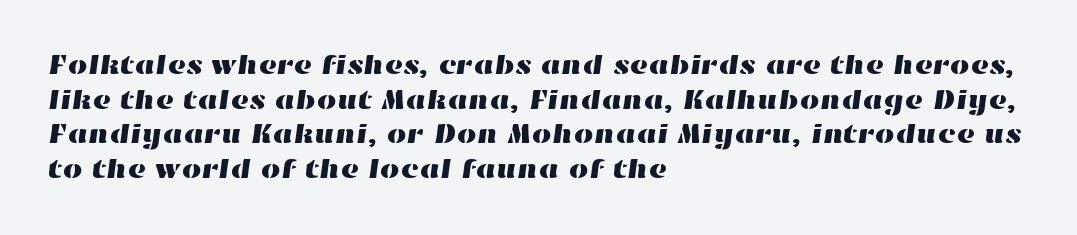
{"width": "wide", "stroke_contrast": "high", "x_height": "medium", "monospaced": "no", "underline": "no", "align": "left", "line_spacing_ratio": 1.24, "letter_spacing": "normal", "letter_spacing_em": 0.0, "glyph_px": 28}
